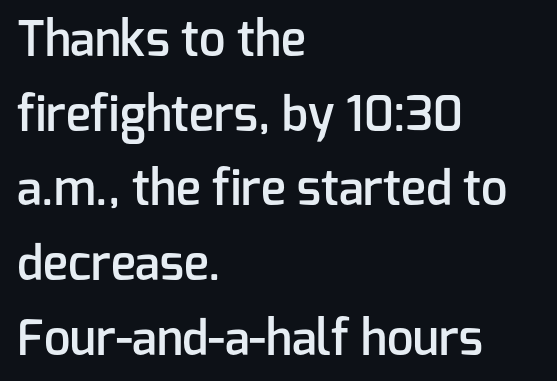
Q: Is the text bold? A: Semi-bold.
Q: Is the text italic (slanted)? A: No, it is upright.
Q: Is the typeface a serif or a sans-serif typeface? A: Sans-serif.
Q: Is the text underlined? A: No.
Q: How is the paragraph aligned? A: Left-aligned.
Q: Is the spacing between letters normal or unusually wide? A: Normal.
Q: Is the spacing between lines tight, normal or loose? A: Normal.
Q: Width (condensed, normal, or wide)? A: Normal.
Q: Stroke contrast? A: Low.
Q: x-height? A: Medium.
Q: Monospaced? A: No.
